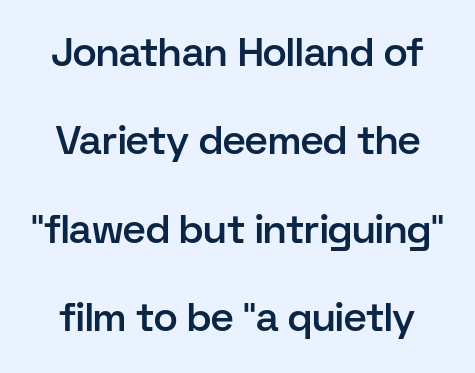
{"serif": "no", "italic": "no", "bold": "semi", "weight": "semibold", "width": "normal", "stroke_contrast": "low", "x_height": "medium", "monospaced": "no", "underline": "no", "line_spacing": "loose", "line_spacing_ratio": 2.21, "letter_spacing": "normal", "letter_spacing_em": 0.0, "glyph_px": 40}
